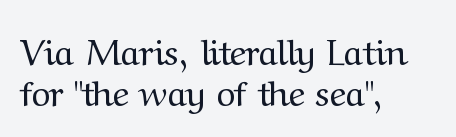
Q: Is the text bold? A: No.
Q: Is the text italic (slanted)? A: No, it is upright.
Q: Is the typeface a serif or a sans-serif typeface? A: Serif.
Q: Is the text underlined? A: No.
Q: How is the paragraph aligned? A: Left-aligned.
Q: Is the spacing between letters normal or unusually wide? A: Normal.
Q: Is the spacing between lines tight, normal or loose? A: Tight.
Q: Width (condensed, normal, or wide)? A: Normal.
Q: Stroke contrast? A: Medium.
Q: x-height? A: Medium.
Q: Monospaced? A: No.
